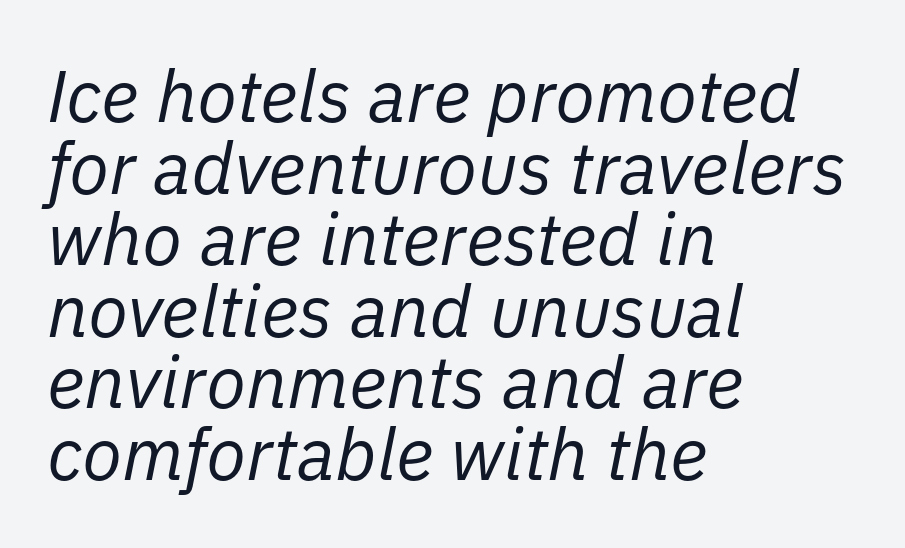
This sample is left-justified, so line endings fall wherever the words run out. One glance says dense: line gaps are narrower than usual. Characters follow at the spacing the type designer built in. Has an underline been added? It has not. The passage shown is typed in a proportional face where columns would drift.
